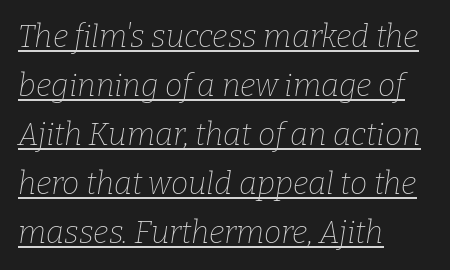
The image shows 31 px thin serif type, italic (leaning right); set left-aligned, normal line spacing (1.58x), normal letter spacing, underlined; low stroke contrast and a medium x-height.
